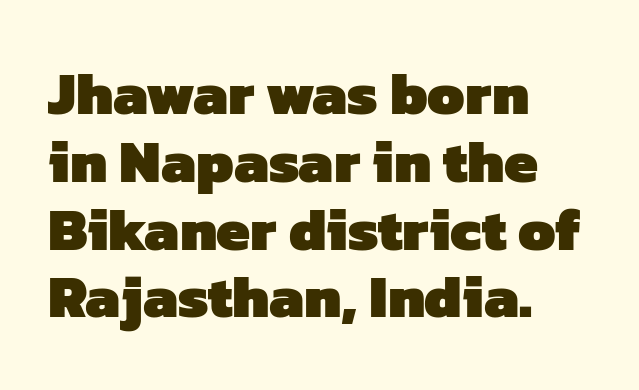
The typesetter chose a ragged-right arrangement here. Look at the stroke-to-counter ratio: heavy, a bold. Vertically, the passage feels compressed, each row crowding the next. You could not count columns in this text — the font is proportionally spaced. Classification — sans serif. Nothing unusual about the tracking: characters are spaced as the font intends.
